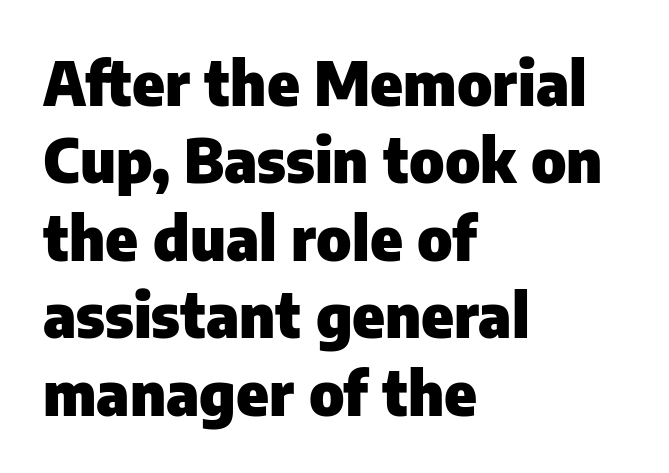
These lines sit exactly where default settings would place them. The gaps between neighbouring characters are ordinary and unremarkable. The text was rendered using a sans face with plain stroke endings. Plain, unruled lines of type. Spacing verdict: proportional, widths tailored to each character.
